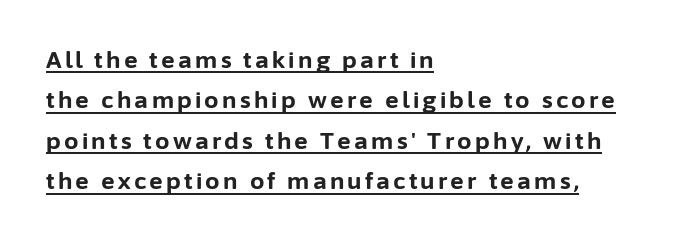
These words are printed bold, with thick strokes throughout. A typographer would call this underscored text. The rag falls on the right side of this text block. This is the regular roman posture of the typeface.
